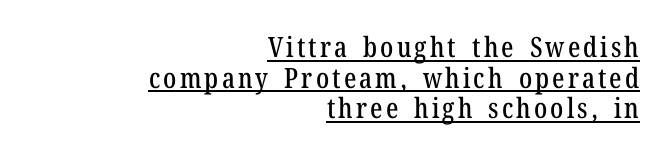
This sample trades vertical openness for compactness between lines. These lines are set flush right with a ragged left edge. The type family on display is of the serif kind. The letters advance in unequal steps, a hallmark of proportional type. The words here are underlined.
